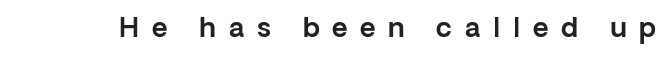
The image shows 27 px text type, upright; set unusually wide letter spacing (+0.47 em), not underlined.
